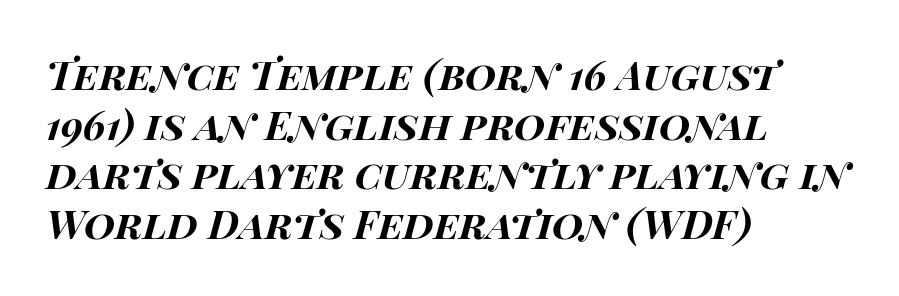
Q: Is the text bold? A: Yes.
Q: Is the text italic (slanted)? A: Yes, it leans right by about 15 degrees.
Q: Is the text underlined? A: No.
Q: How is the paragraph aligned? A: Left-aligned.
Q: Is the spacing between letters normal or unusually wide? A: Normal.
Q: Width (condensed, normal, or wide)? A: Wide.
Q: Stroke contrast? A: High.
Q: x-height? A: Large.
Q: Monospaced? A: No.
